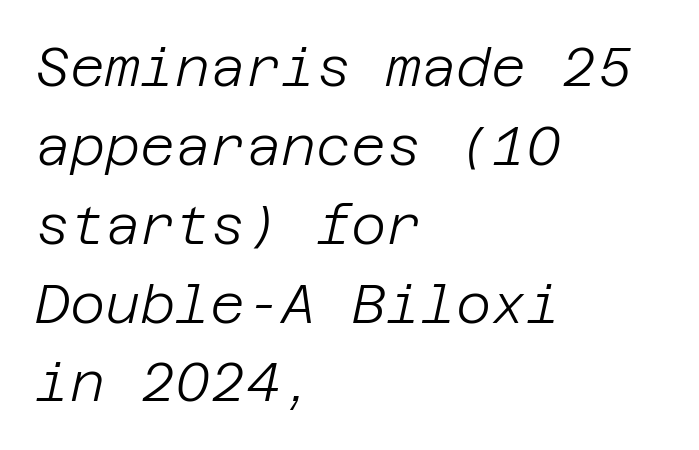
Q: Is the text bold? A: No.
Q: Is the text italic (slanted)? A: Yes, it leans right by about 12 degrees.
Q: Is the text underlined? A: No.
Q: How is the paragraph aligned? A: Left-aligned.
Q: Is the spacing between letters normal or unusually wide? A: Normal.
Q: Is the spacing between lines tight, normal or loose? A: Normal.
Q: Width (condensed, normal, or wide)? A: Normal.
Q: Stroke contrast? A: Low.
Q: x-height? A: Large.
